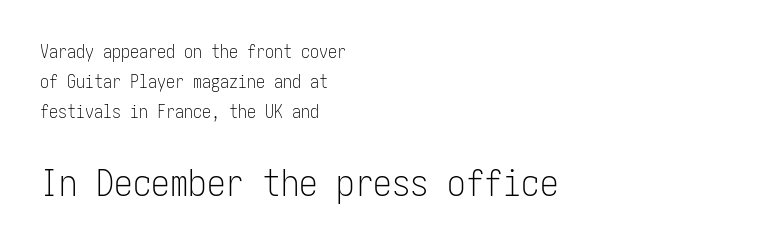
The image shows 37 px light, condensed sans-serif type, upright; set left-aligned, normal line spacing (1.66x), normal letter spacing, not underlined; the second (bottom) block is 2.06x larger; low stroke contrast and a medium x-height.
